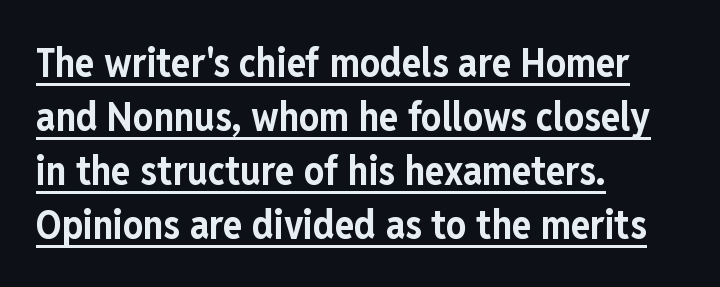
If you drew a line through each stem, it would be perfectly vertical. Tracking value appears to be zero — textbook default spacing. Emphasis is given by a line drawn under the lettering. Regular leading. Spacing verdict: proportional, widths tailored to each character.
